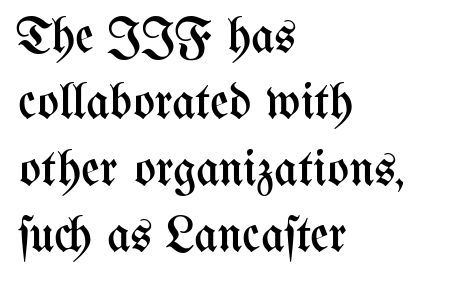
Q: Is the text bold? A: No.
Q: Is the text italic (slanted)? A: No, it is upright.
Q: Is the text underlined? A: No.
Q: How is the paragraph aligned? A: Left-aligned.
Q: Is the spacing between letters normal or unusually wide? A: Normal.
Q: Is the spacing between lines tight, normal or loose? A: Normal.
Q: Width (condensed, normal, or wide)? A: Condensed.
Q: Stroke contrast? A: Medium.
Q: x-height? A: Medium.
Q: Monospaced? A: No.
